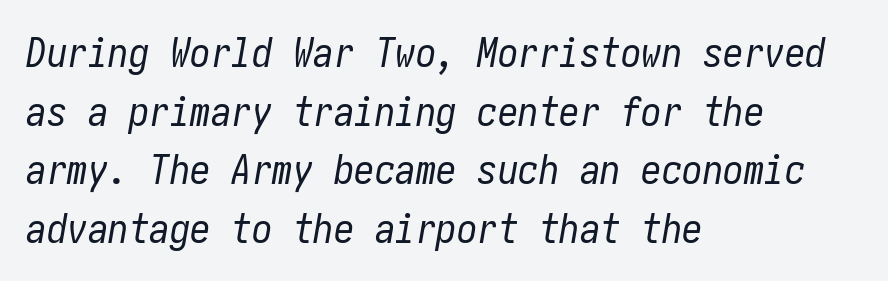
The image shows 41 px regular-weight, condensed type, italic (leaning right); set left-aligned, normal line spacing (1.43x), normal letter spacing, not underlined; low stroke contrast and a medium x-height.
